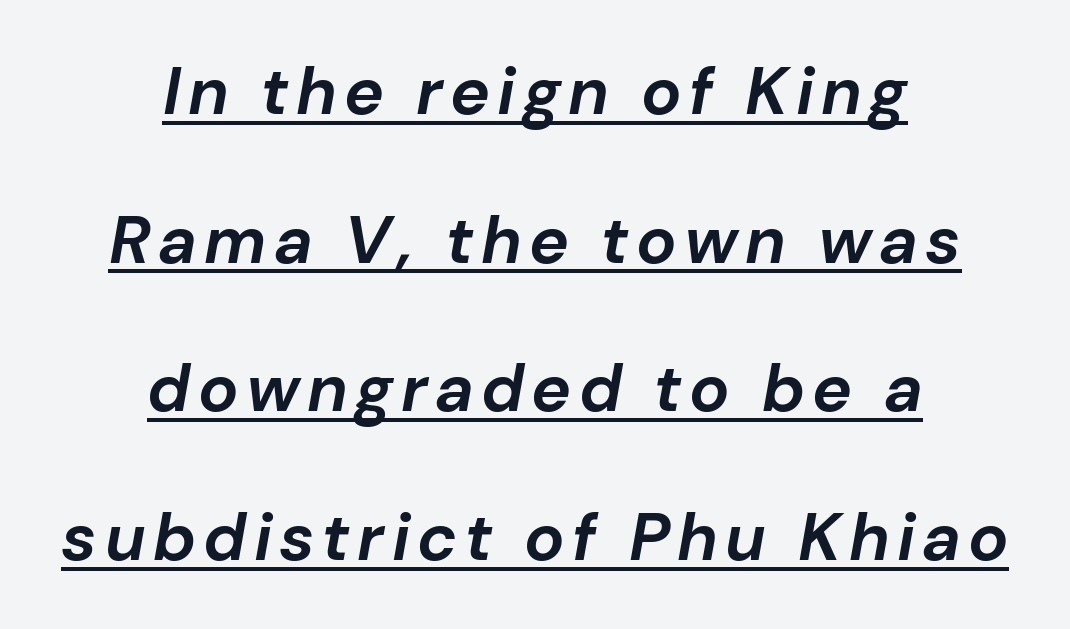
The image shows 67 px bold type, italic (leaning right); set centered, loose line spacing (2.22x), underlined; low stroke contrast and a medium x-height.
